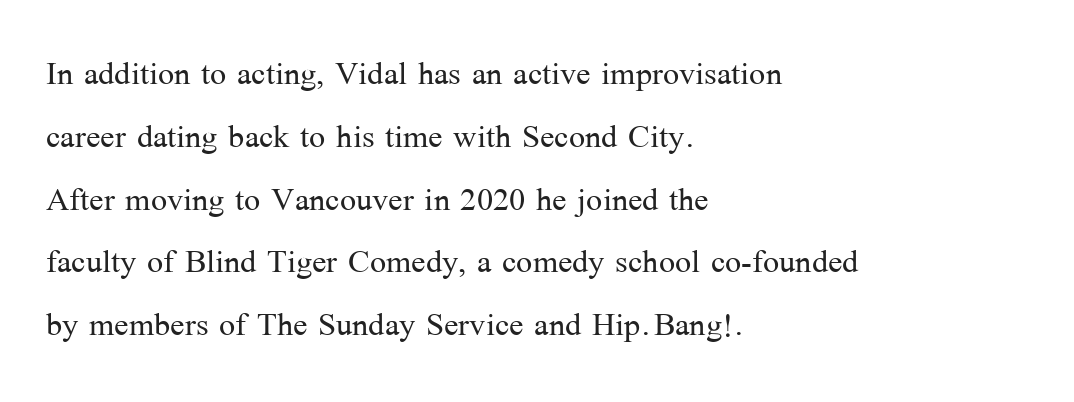
This sample has the flowing, uneven cadence of proportional lettering. Nobody touched the tracking dial on this one. Tall strokes in this sample are plumb rather than angled. Regarding leading, the lines here are spaced in the standard way.
